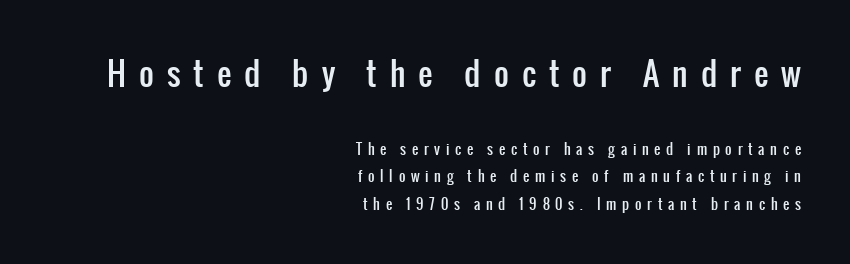
Q: Is the text italic (slanted)? A: No, it is upright.
Q: Is the typeface a serif or a sans-serif typeface? A: Sans-serif.
Q: Is the text underlined? A: No.
Q: How is the paragraph aligned? A: Right-aligned.
Q: Is the spacing between letters normal or unusually wide? A: Unusually wide.
Q: Is the spacing between lines tight, normal or loose? A: Loose.
Q: Which block of text is set in a larger size, the first (top) or the second (bottom)? A: The first (top) one.
Q: Width (condensed, normal, or wide)? A: Condensed.
Q: Stroke contrast? A: Low.
Q: x-height? A: Medium.
Q: Monospaced? A: No.
